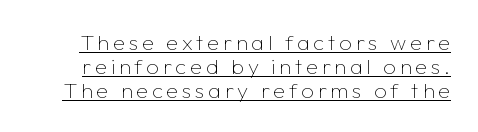
Nope, not italic — everything's standing straight. Bold? No — there's no thickening of the strokes. Closely set lines give the paragraph a compact silhouette. Compared with undecorated copy, this sample adds a rule below the words.
